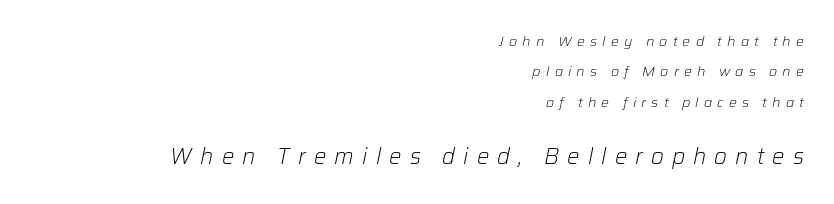
The foot of each line stays bare and open. Every row of glyphs terminates at an identical x-position on the right. No chunkiness to these letters — they're not bold. The line texture is sparse and dotted thanks to wide tracking. Is the type slanted? Yes — the strokes lean at a clear angle.
